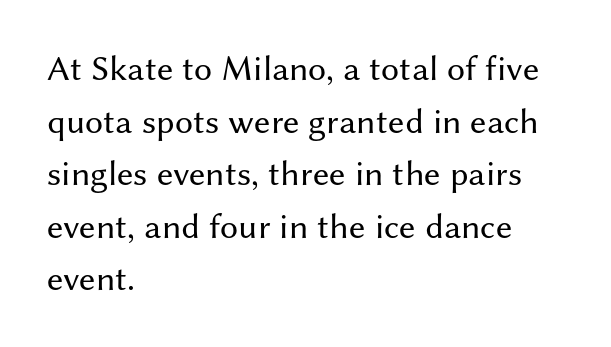
Words float on clear page, feet unadorned. This is roman type, the default non-slanted kind. The passage shown is typeset with a sans-serif family. The typesetter chose a ragged-right arrangement here. Each letter keeps its own natural width here, so spacing adapts to shape.
